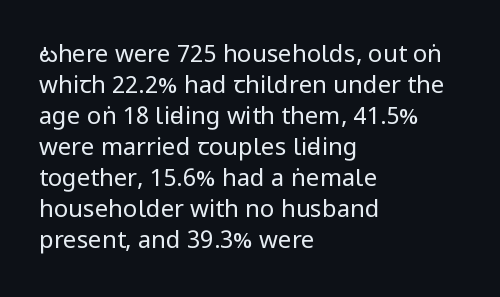
Q: Is the text bold? A: No.
Q: Is the text italic (slanted)? A: No, it is upright.
Q: Is the text underlined? A: No.
Q: How is the paragraph aligned? A: Left-aligned.
Q: Is the spacing between letters normal or unusually wide? A: Normal.
Q: Is the spacing between lines tight, normal or loose? A: Normal.
